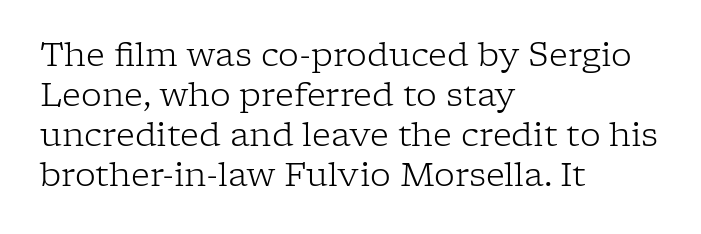
{"serif": "yes", "italic": "no", "bold": "no", "weight": "light", "width": "normal", "stroke_contrast": "low", "x_height": "medium", "monospaced": "no", "underline": "no", "align": "left", "line_spacing_ratio": 1.21, "letter_spacing": "normal", "letter_spacing_em": 0.0, "glyph_px": 33}
